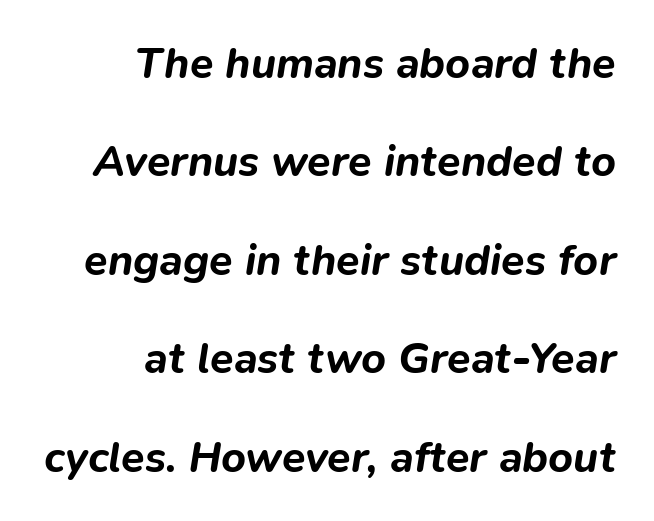
No extra tracking has been applied to these lines. Lines of text with bare space underneath. The typesetter chose a ragged-left arrangement here. The sample has been set heavy, in full bold. Compared with typical paragraphs, the rows here are farther apart.
